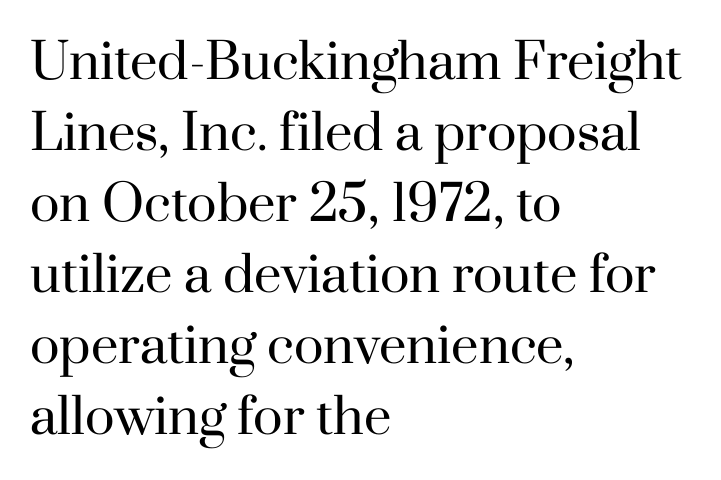
{"serif": "yes", "italic": "no", "bold": "no", "weight": "regular", "width": "normal", "stroke_contrast": "high", "x_height": "small", "monospaced": "no", "underline": "no", "align": "left", "line_spacing": "normal", "line_spacing_ratio": 1.45, "letter_spacing": "normal", "letter_spacing_em": 0.0, "glyph_px": 49}
